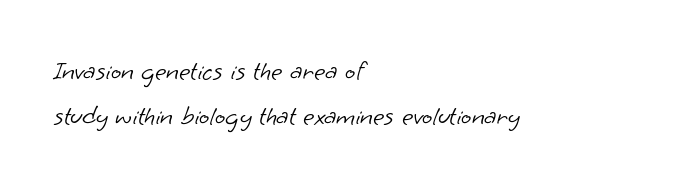
Q: Is the text bold? A: No.
Q: Is the text underlined? A: No.
Q: How is the paragraph aligned? A: Left-aligned.
Q: Is the spacing between letters normal or unusually wide? A: Normal.
Q: Is the spacing between lines tight, normal or loose? A: Normal.
